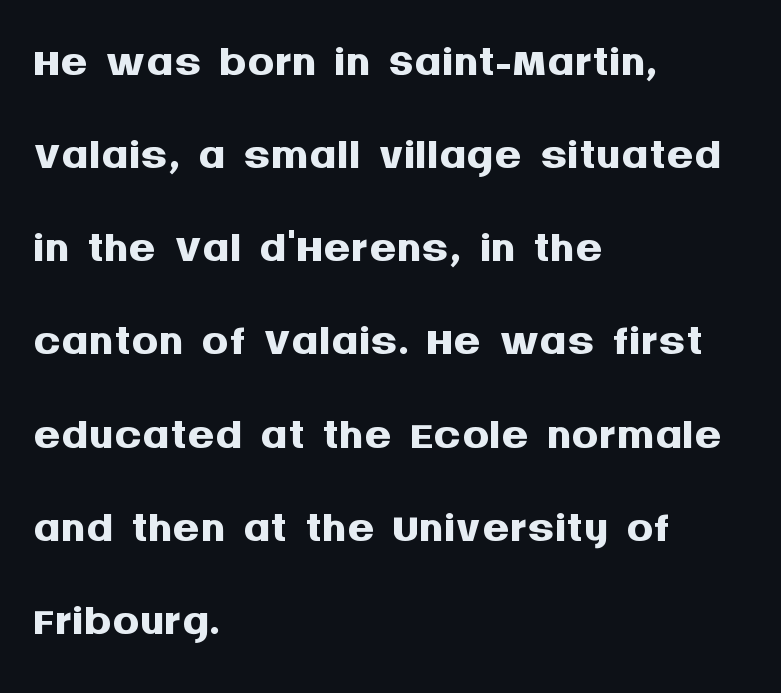
Look at the stroke-to-counter ratio: heavy, a bold. Each new line begins a customary step beneath the previous one. Are there feet on the stems? There aren't — it's a sans. Note the varied advance widths — an 'i' is clearly narrower than an 'm'.
